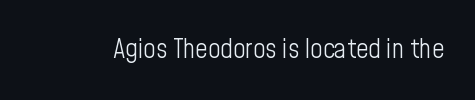
Has an underline been added? It has not. The type is set solid horizontally, with unmodified tracking. The characters are drawn with everyday or finer stroke widths. Every character sits straight up, as roman type does.
